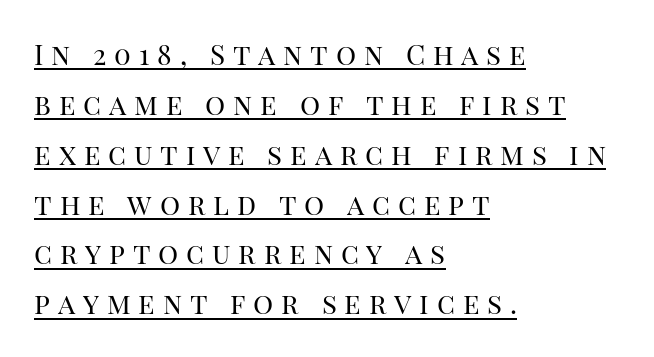
{"serif": "yes", "italic": "no", "bold": "no", "weight": "regular", "width": "normal", "stroke_contrast": "high", "x_height": "large", "monospaced": "no", "underline": "yes", "align": "left", "line_spacing_ratio": 1.78, "letter_spacing": "wide", "letter_spacing_em": 0.28, "glyph_px": 28}
